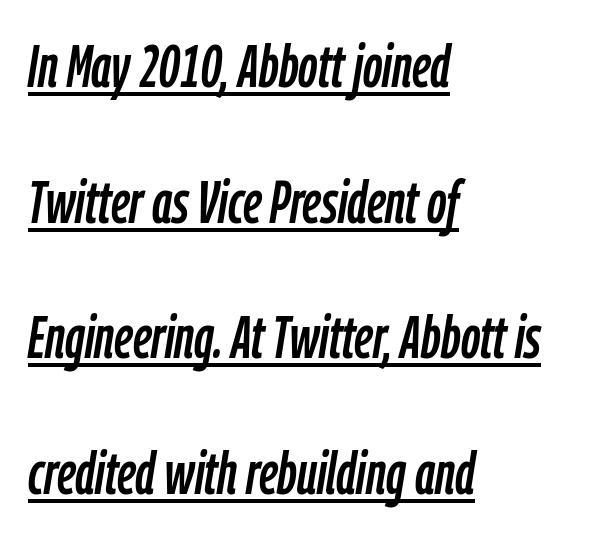
{"italic": "yes", "lean": "right", "slant_degrees": 9, "width": "condensed", "stroke_contrast": "low", "x_height": "medium", "monospaced": "no", "underline": "yes", "align": "left", "line_spacing": "loose", "line_spacing_ratio": 2.26, "letter_spacing": "normal", "letter_spacing_em": 0.0, "glyph_px": 60}
